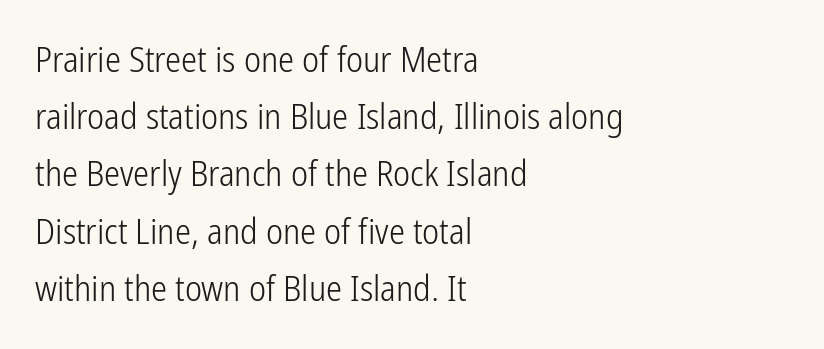
The image shows 36 px light, condensed sans-serif type, upright; set left-aligned, normal line spacing (1.59x), normal letter spacing, not underlined; low stroke contrast and a medium x-height.
